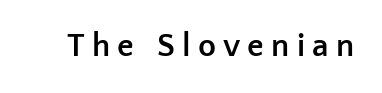
This rendering widens character spacing well past its baseline value. The letters are bold, with thick, heavy strokes. Does the lettering tilt? It doesn't — this is upright. The baseline area is clear. This rendering employs a face without finishing strokes, i.e., a sans-serif. Think of a printed novel: that variable character pitch is what you see here.
